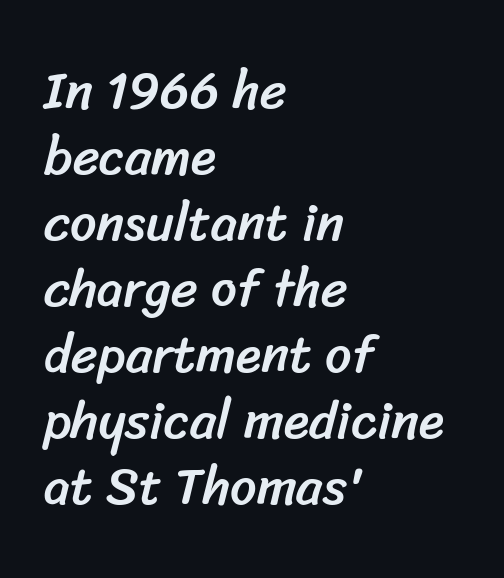
The image shows 52 px sans-serif type; set left-aligned, normal line spacing (1.27x), normal letter spacing, not underlined; low stroke contrast and a medium x-height.
